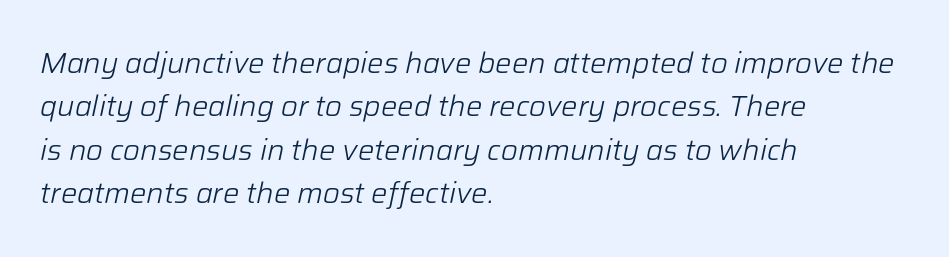
{"italic": "yes", "lean": "right", "slant_degrees": 12, "bold": "no", "weight": "light", "width": "normal", "stroke_contrast": "low", "x_height": "medium", "monospaced": "no", "underline": "no", "align": "left", "line_spacing": "normal", "line_spacing_ratio": 1.5, "letter_spacing": "normal", "letter_spacing_em": 0.0, "glyph_px": 29}
